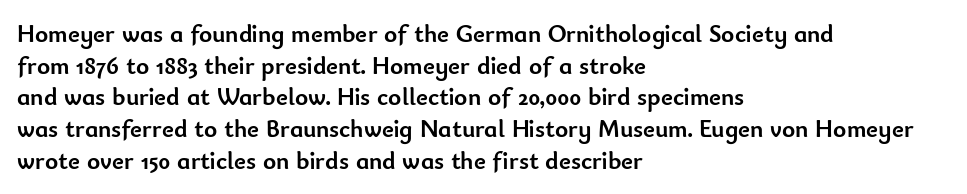
Short and long lines alike share a common starting point at left. The vertical gap from one line to the next is medium. Does the lettering tilt? It doesn't — this is upright. Underline: absent. The tracking reads as untouched default to a designer's eye. Chunky letters — that's bold for sure.
